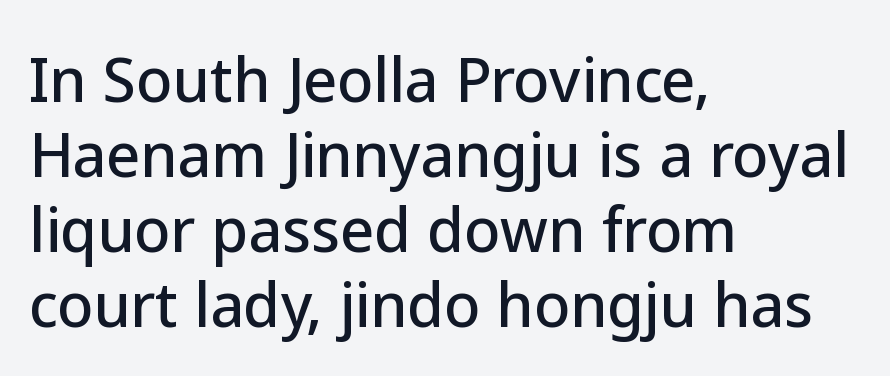
Just letters on the line, the space beneath them empty. The typography opts for an upright posture over an oblique one. Here the designer chose a conventional face with non-uniform glyph widths. Font category for this specimen: sans-serif.
